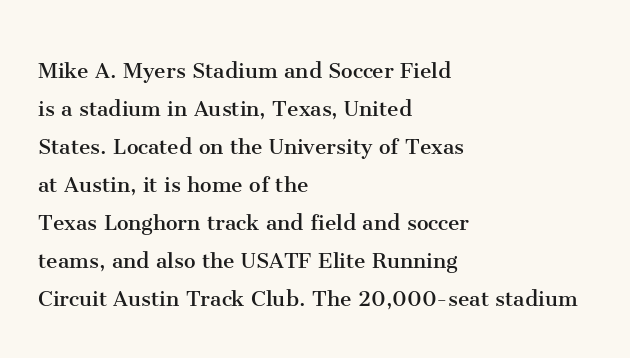
Q: Is the text bold? A: No.
Q: Is the text italic (slanted)? A: No, it is upright.
Q: Is the text underlined? A: No.
Q: How is the paragraph aligned? A: Left-aligned.
Q: Is the spacing between letters normal or unusually wide? A: Normal.
Q: Is the spacing between lines tight, normal or loose? A: Normal.
